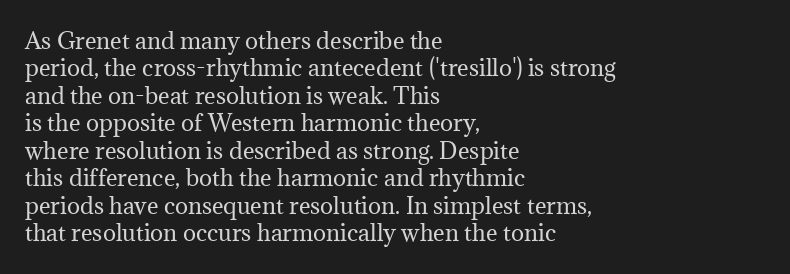
The image shows 22 px text type, upright; set left-aligned, normal line spacing (1.25x), normal letter spacing, not underlined.
